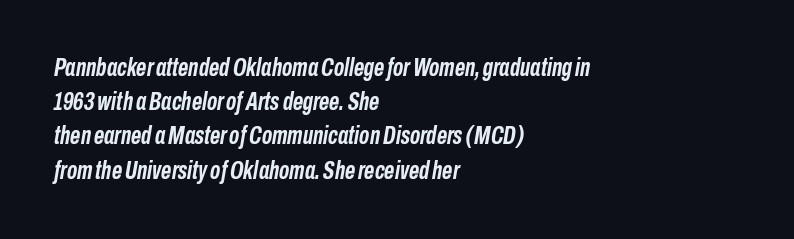
Q: Is the text bold? A: Yes.
Q: Is the text italic (slanted)? A: Yes, it leans right by about 10 degrees.
Q: Is the text underlined? A: No.
Q: How is the paragraph aligned? A: Left-aligned.
Q: Is the spacing between letters normal or unusually wide? A: Normal.
Q: Is the spacing between lines tight, normal or loose? A: Normal.
